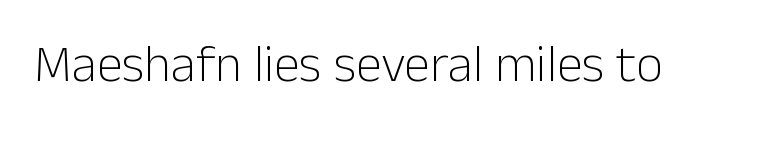
Q: Is the text bold? A: No.
Q: Is the text italic (slanted)? A: No, it is upright.
Q: Is the typeface a serif or a sans-serif typeface? A: Sans-serif.
Q: Is the text underlined? A: No.
Q: Is the spacing between letters normal or unusually wide? A: Normal.
Q: Width (condensed, normal, or wide)? A: Normal.
Q: Stroke contrast? A: Low.
Q: x-height? A: Medium.
Q: Monospaced? A: No.
